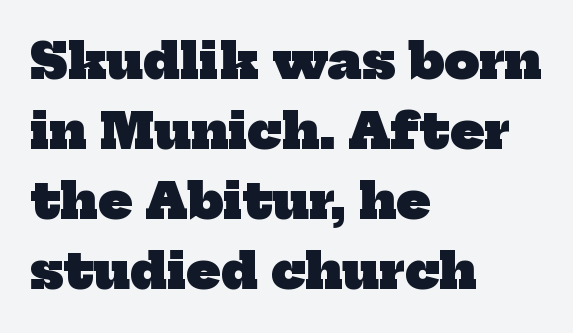
Q: Is the text bold? A: Yes.
Q: Is the typeface a serif or a sans-serif typeface? A: Serif.
Q: Is the text underlined? A: No.
Q: How is the paragraph aligned? A: Left-aligned.
Q: Is the spacing between letters normal or unusually wide? A: Normal.
Q: Is the spacing between lines tight, normal or loose? A: Normal.
Q: Width (condensed, normal, or wide)? A: Normal.
Q: Stroke contrast? A: Low.
Q: x-height? A: Medium.
Q: Monospaced? A: No.
